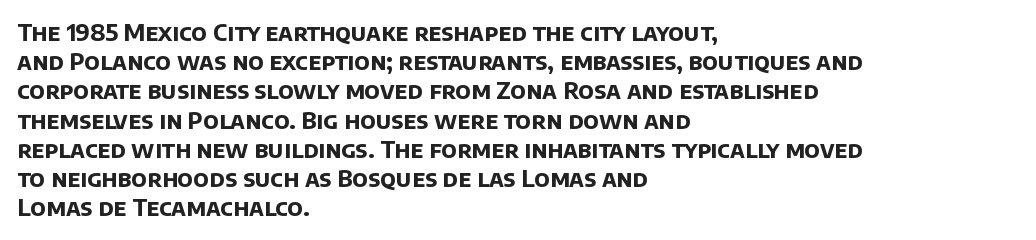
{"bold": "yes", "underline": "no", "align": "left", "line_spacing": "normal", "line_spacing_ratio": 1.27, "letter_spacing": "normal", "letter_spacing_em": 0.0, "glyph_px": 23}
